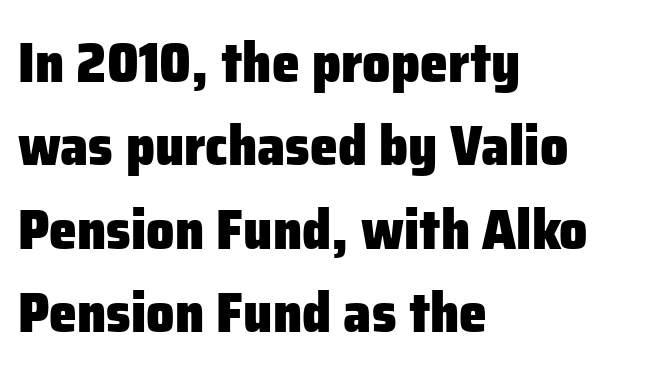
The image shows 56 px heavy sans-serif type, upright; set left-aligned, normal line spacing (1.49x), normal letter spacing, not underlined; low stroke contrast and a medium x-height.
